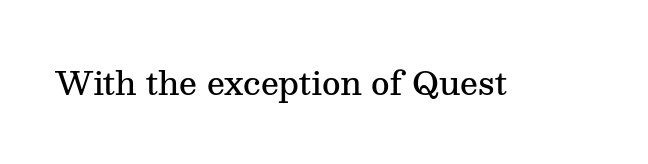
The image shows 32 px semibold serif type, upright; set normal letter spacing, not underlined; medium stroke contrast and a medium x-height.
